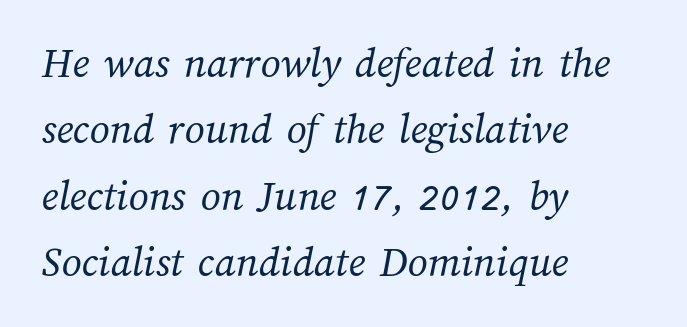
Q: Is the text bold? A: No.
Q: Is the text underlined? A: No.
Q: How is the paragraph aligned? A: Left-aligned.
Q: Is the spacing between letters normal or unusually wide? A: Normal.
Q: Is the spacing between lines tight, normal or loose? A: Normal.
Q: Width (condensed, normal, or wide)? A: Normal.
Q: Stroke contrast? A: Medium.
Q: x-height? A: Medium.
Q: Monospaced? A: No.
